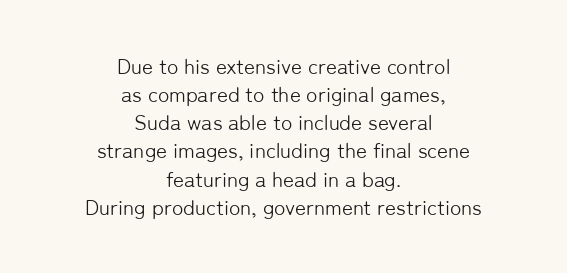
Q: Is the text bold? A: No.
Q: Is the text italic (slanted)? A: No, it is upright.
Q: Is the text underlined? A: No.
Q: How is the paragraph aligned? A: Centered.
Q: Is the spacing between letters normal or unusually wide? A: Normal.
Q: Is the spacing between lines tight, normal or loose? A: Normal.
